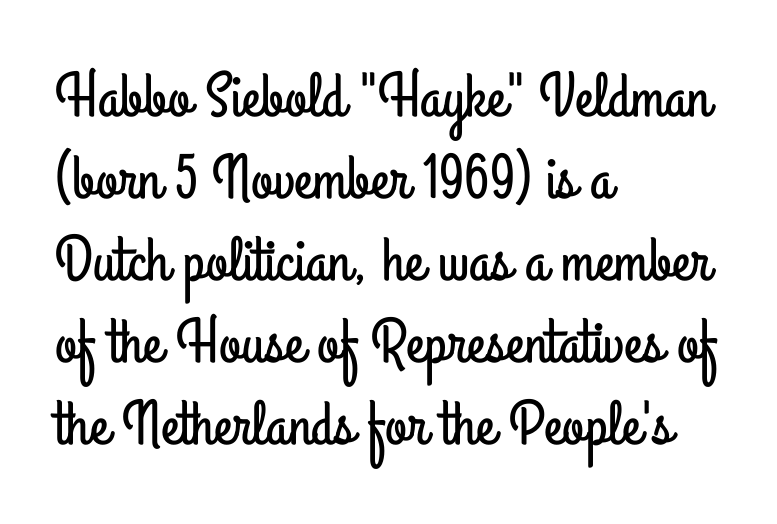
{"serif": "no", "italic": "no", "width": "condensed", "stroke_contrast": "low", "x_height": "small", "monospaced": "no", "underline": "no", "align": "left", "line_spacing": "normal", "line_spacing_ratio": 1.3, "letter_spacing": "normal", "letter_spacing_em": 0.0, "glyph_px": 63}
